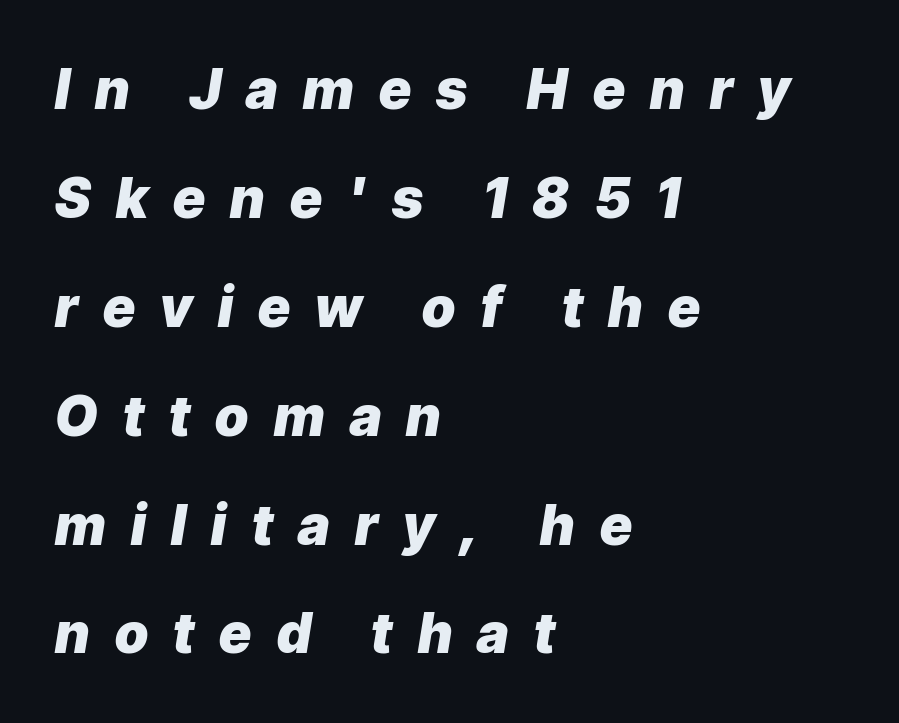
{"italic": "yes", "lean": "right", "slant_degrees": 9, "bold": "yes", "weight": "heavy", "width": "normal", "stroke_contrast": "low", "x_height": "medium", "monospaced": "no", "underline": "no", "align": "left", "line_spacing": "loose", "line_spacing_ratio": 1.98, "letter_spacing": "wide", "letter_spacing_em": 0.46, "glyph_px": 55}
